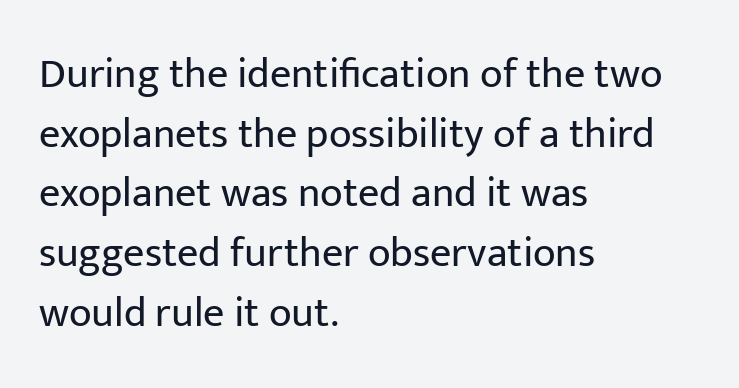
These lines keep a tight, regular rhythm from letter to letter. A typesetter would call this proportional, since set widths differ per character. Clear beneath every line of the passage. Regular leading.
